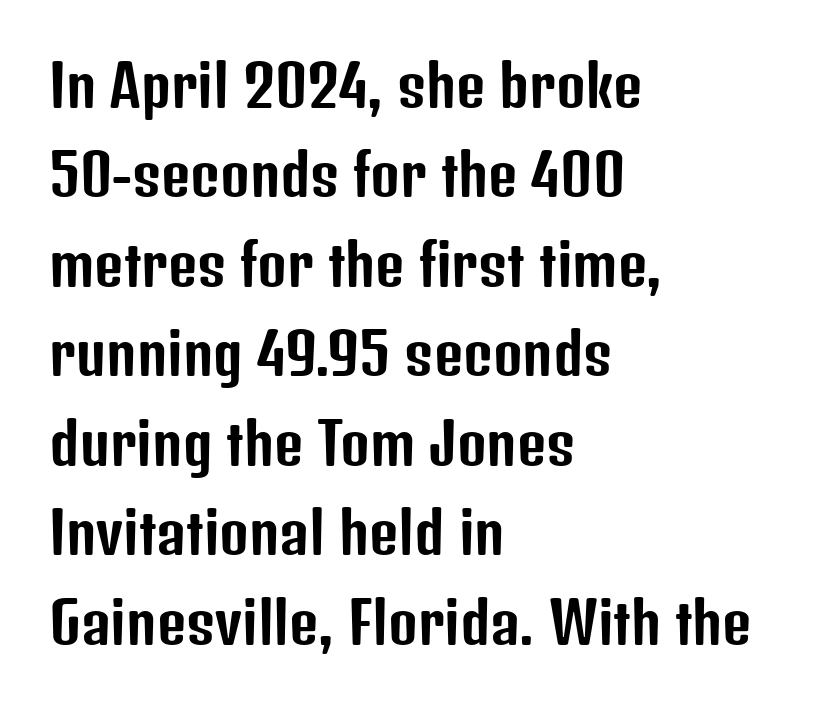
{"serif": "no", "italic": "no", "width": "condensed", "stroke_contrast": "low", "x_height": "medium", "monospaced": "no", "underline": "no", "align": "left", "line_spacing": "normal", "line_spacing_ratio": 1.57, "letter_spacing": "normal", "letter_spacing_em": 0.0, "glyph_px": 57}
